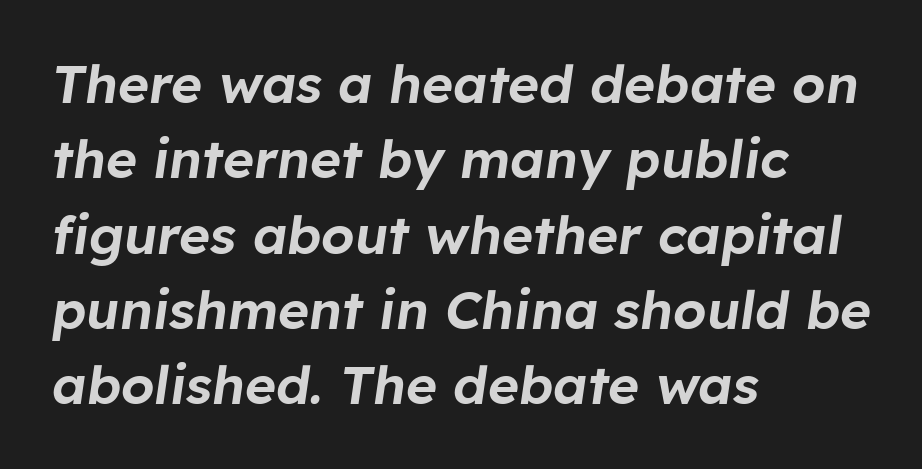
The image shows 53 px text type, italic (leaning right); set left-aligned, normal line spacing (1.42x), normal letter spacing, not underlined; low stroke contrast and a medium x-height.
